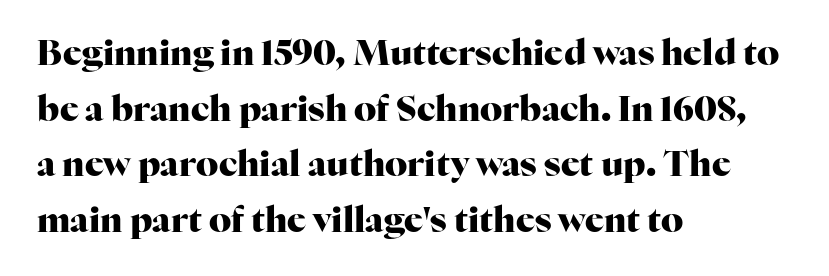
Summary of vertical rhythm: regular, with standard interline spacing. Little horizontal feet cap the strokes, marking this as serif type. The type is set solid horizontally, with unmodified tracking. One-word summary of the alignment: left. No italicization has been applied; the sample stays upright.
